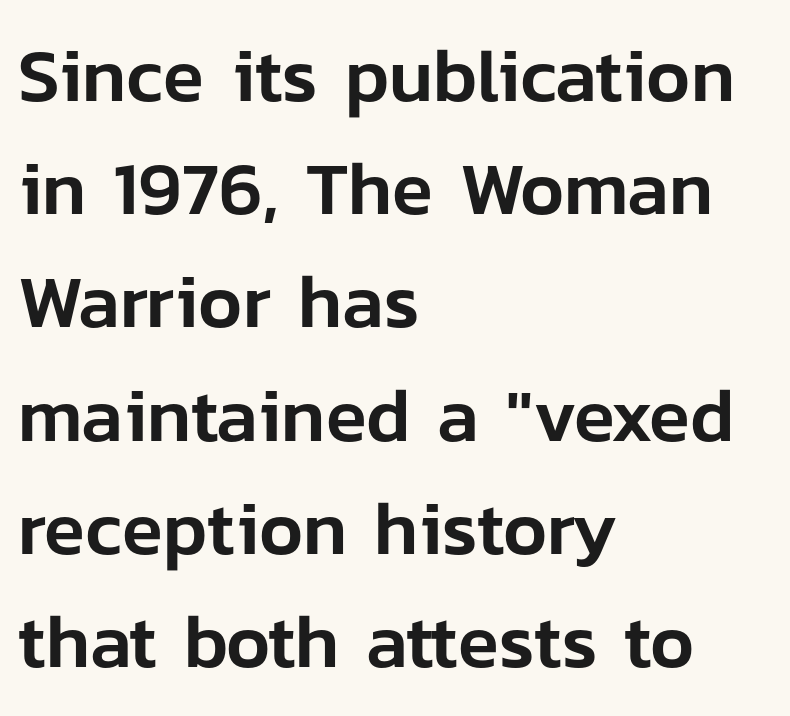
{"serif": "no", "italic": "no", "width": "normal", "stroke_contrast": "low", "x_height": "medium", "monospaced": "no", "underline": "no", "align": "left", "line_spacing": "normal", "line_spacing_ratio": 1.51, "letter_spacing": "normal", "letter_spacing_em": 0.0, "glyph_px": 75}
